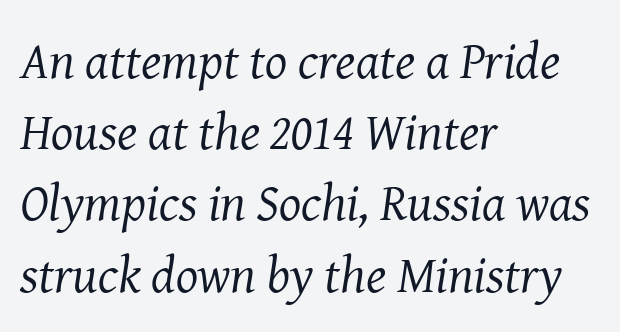
Q: Is the text bold? A: No.
Q: Is the text italic (slanted)? A: Yes, it leans right by about 8 degrees.
Q: Is the typeface a serif or a sans-serif typeface? A: Serif.
Q: Is the text underlined? A: No.
Q: How is the paragraph aligned? A: Left-aligned.
Q: Is the spacing between letters normal or unusually wide? A: Normal.
Q: Is the spacing between lines tight, normal or loose? A: Normal.
Q: Width (condensed, normal, or wide)? A: Normal.
Q: Stroke contrast? A: Medium.
Q: x-height? A: Medium.
Q: Monospaced? A: No.
